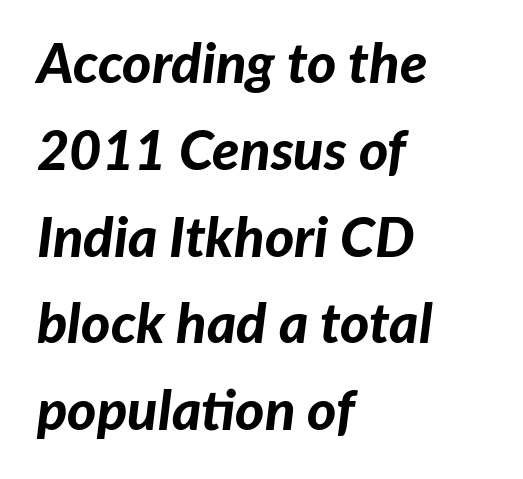
Q: Is the text bold? A: Yes.
Q: Is the text italic (slanted)? A: Yes, it leans right by about 7 degrees.
Q: Is the text underlined? A: No.
Q: How is the paragraph aligned? A: Left-aligned.
Q: Is the spacing between letters normal or unusually wide? A: Normal.
Q: Is the spacing between lines tight, normal or loose? A: Normal.
Q: Width (condensed, normal, or wide)? A: Normal.
Q: Stroke contrast? A: Low.
Q: x-height? A: Medium.
Q: Monospaced? A: No.
